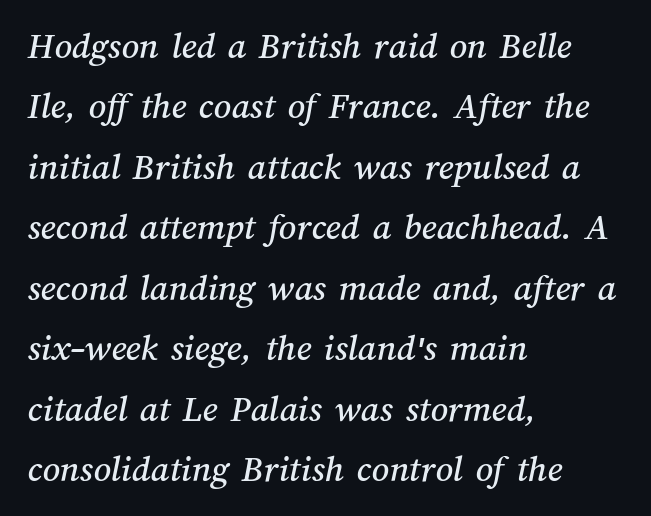
Q: Is the text underlined? A: No.
Q: How is the paragraph aligned? A: Left-aligned.
Q: Is the spacing between letters normal or unusually wide? A: Normal.
Q: Is the spacing between lines tight, normal or loose? A: Normal.
Q: Width (condensed, normal, or wide)? A: Normal.
Q: Stroke contrast? A: Medium.
Q: x-height? A: Medium.
Q: Monospaced? A: No.
